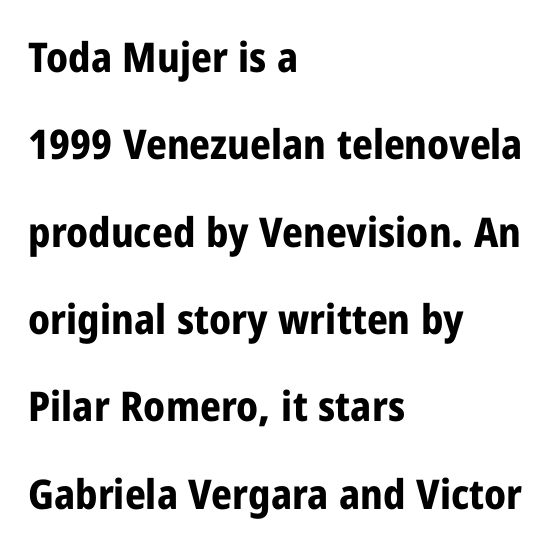
Q: Is the text bold? A: Yes.
Q: Is the text italic (slanted)? A: No, it is upright.
Q: Is the typeface a serif or a sans-serif typeface? A: Sans-serif.
Q: Is the text underlined? A: No.
Q: How is the paragraph aligned? A: Left-aligned.
Q: Is the spacing between letters normal or unusually wide? A: Normal.
Q: Is the spacing between lines tight, normal or loose? A: Loose.
Q: Width (condensed, normal, or wide)? A: Condensed.
Q: Stroke contrast? A: Low.
Q: x-height? A: Medium.
Q: Monospaced? A: No.
